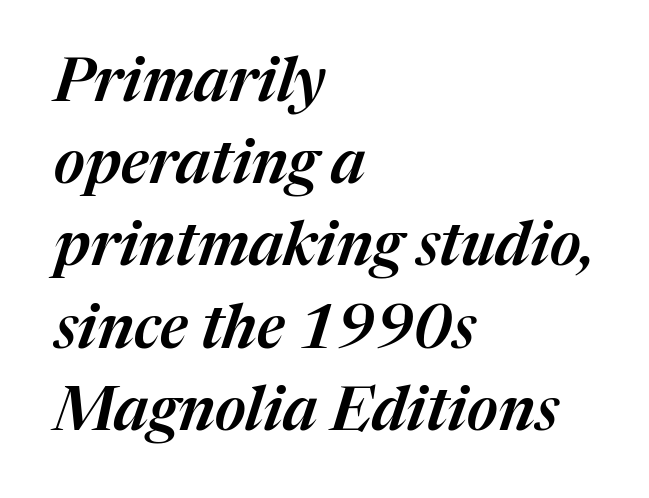
{"italic": "yes", "lean": "right", "slant_degrees": 17, "width": "normal", "stroke_contrast": "medium", "x_height": "medium", "monospaced": "no", "underline": "no", "align": "left", "line_spacing": "normal", "line_spacing_ratio": 1.37, "letter_spacing": "normal", "letter_spacing_em": 0.0, "glyph_px": 60}
